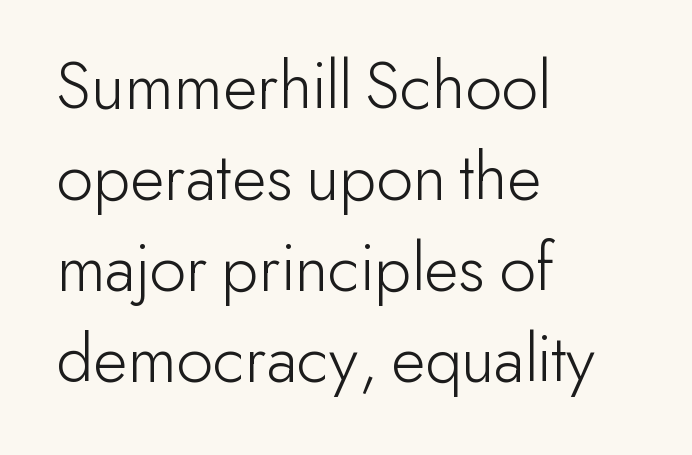
Q: Is the text bold? A: No.
Q: Is the text italic (slanted)? A: No, it is upright.
Q: Is the typeface a serif or a sans-serif typeface? A: Sans-serif.
Q: Is the text underlined? A: No.
Q: How is the paragraph aligned? A: Left-aligned.
Q: Is the spacing between letters normal or unusually wide? A: Normal.
Q: Is the spacing between lines tight, normal or loose? A: Normal.
Q: Width (condensed, normal, or wide)? A: Normal.
Q: Stroke contrast? A: Low.
Q: x-height? A: Small.
Q: Monospaced? A: No.
